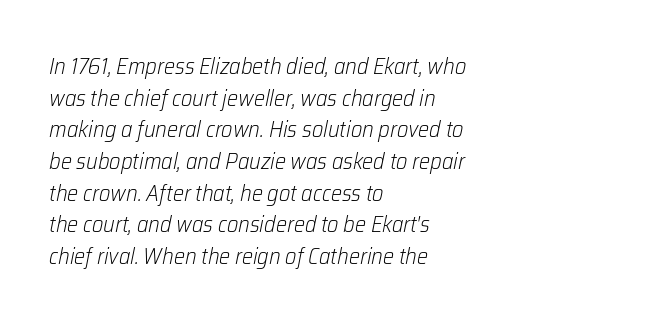
{"italic": "yes", "lean": "right", "slant_degrees": 12, "bold": "no", "underline": "no", "align": "left", "line_spacing": "normal", "line_spacing_ratio": 1.44, "letter_spacing": "normal", "letter_spacing_em": 0.0, "glyph_px": 22}
